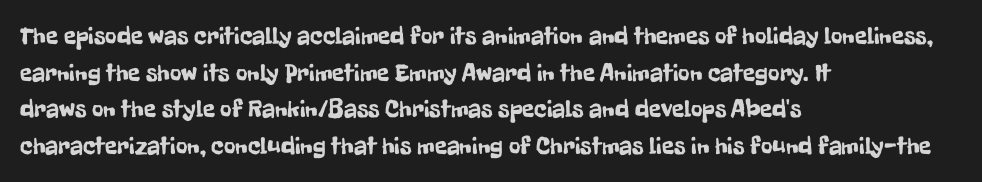
Q: Is the text italic (slanted)? A: No, it is upright.
Q: Is the text underlined? A: No.
Q: How is the paragraph aligned? A: Left-aligned.
Q: Is the spacing between letters normal or unusually wide? A: Normal.
Q: Is the spacing between lines tight, normal or loose? A: Normal.
